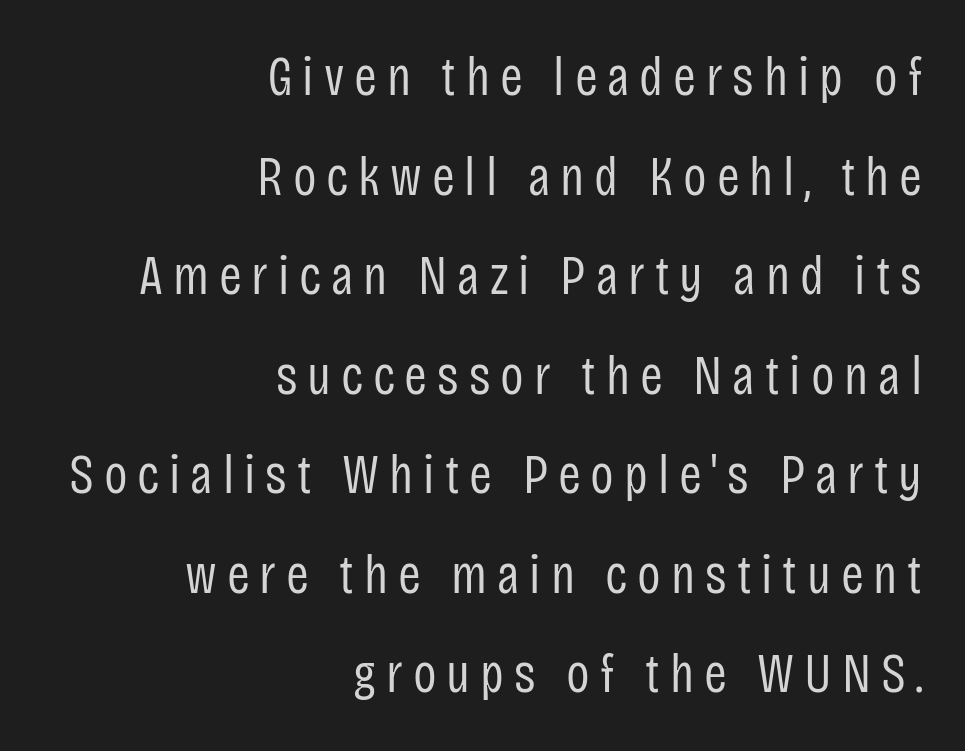
Q: Is the text bold? A: No.
Q: Is the text italic (slanted)? A: No, it is upright.
Q: Is the typeface a serif or a sans-serif typeface? A: Sans-serif.
Q: Is the text underlined? A: No.
Q: How is the paragraph aligned? A: Right-aligned.
Q: Width (condensed, normal, or wide)? A: Condensed.
Q: Stroke contrast? A: Low.
Q: x-height? A: Large.
Q: Monospaced? A: No.
